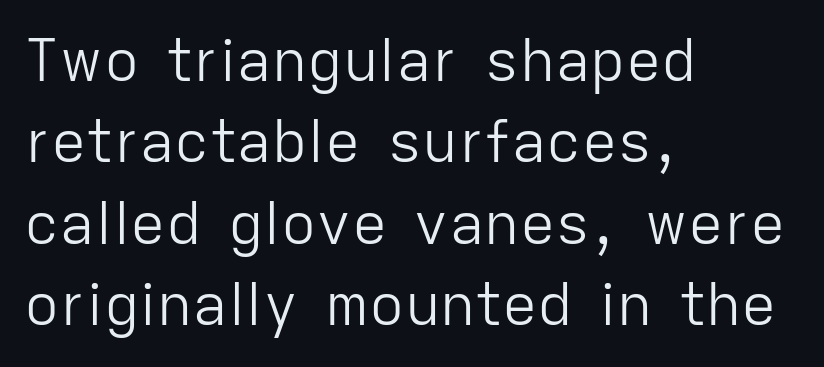
Q: Is the text bold? A: No.
Q: Is the text italic (slanted)? A: No, it is upright.
Q: Is the typeface a serif or a sans-serif typeface? A: Sans-serif.
Q: Is the text underlined? A: No.
Q: How is the paragraph aligned? A: Left-aligned.
Q: Is the spacing between letters normal or unusually wide? A: Normal.
Q: Is the spacing between lines tight, normal or loose? A: Normal.
Q: Width (condensed, normal, or wide)? A: Normal.
Q: Stroke contrast? A: Low.
Q: x-height? A: Medium.
Q: Monospaced? A: No.
